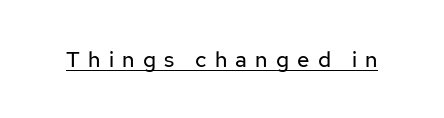
{"italic": "no", "bold": "no", "underline": "yes", "letter_spacing": "wide", "letter_spacing_em": 0.37, "glyph_px": 22}
